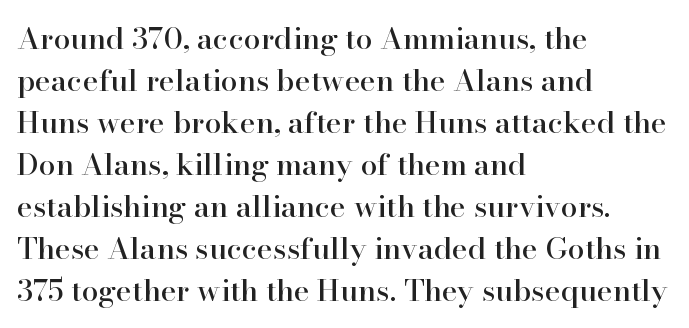
Q: Is the text italic (slanted)? A: No, it is upright.
Q: Is the typeface a serif or a sans-serif typeface? A: Serif.
Q: Is the text underlined? A: No.
Q: How is the paragraph aligned? A: Left-aligned.
Q: Is the spacing between letters normal or unusually wide? A: Normal.
Q: Is the spacing between lines tight, normal or loose? A: Normal.
Q: Width (condensed, normal, or wide)? A: Normal.
Q: Stroke contrast? A: High.
Q: x-height? A: Small.
Q: Monospaced? A: No.
